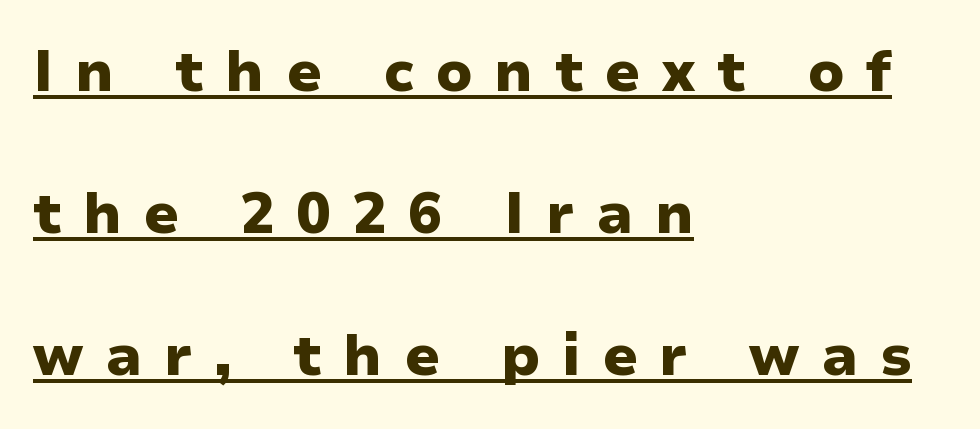
{"serif": "no", "italic": "no", "bold": "yes", "weight": "heavy", "width": "normal", "stroke_contrast": "low", "x_height": "medium", "monospaced": "no", "underline": "yes", "align": "left", "line_spacing": "loose", "line_spacing_ratio": 2.49, "letter_spacing": "wide", "letter_spacing_em": 0.38, "glyph_px": 57}
